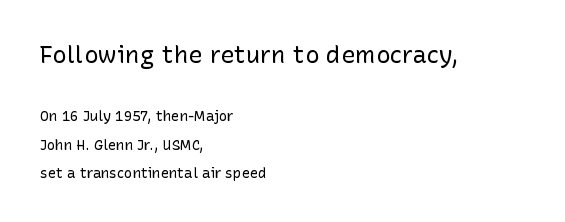
Inter-character spacing is left at the font's built-in metrics. Vertical strokes here are truly vertical. Which of the two is more prominent by size? The first, at the top. Heaviness? Minimal to ordinary, like unemphasized prose.
